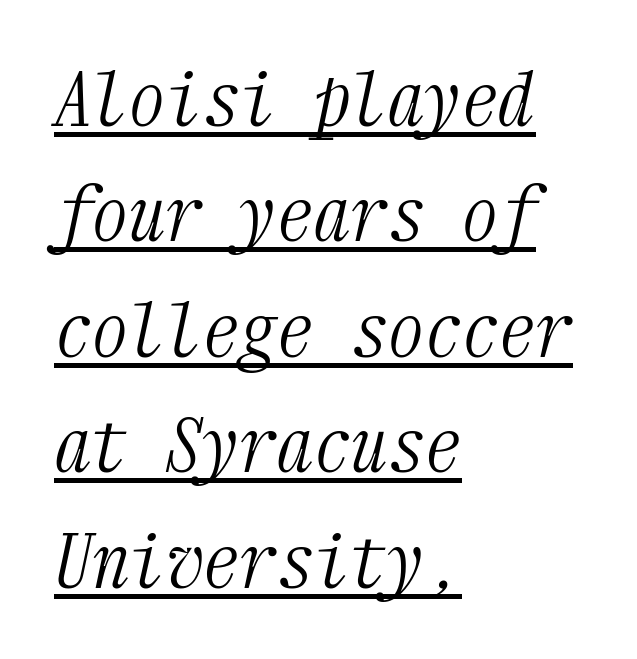
The image shows 74 px light, condensed serif type, italic (leaning right), monospaced; set left-aligned, normal line spacing (1.56x), normal letter spacing, underlined; medium stroke contrast and a medium x-height.
